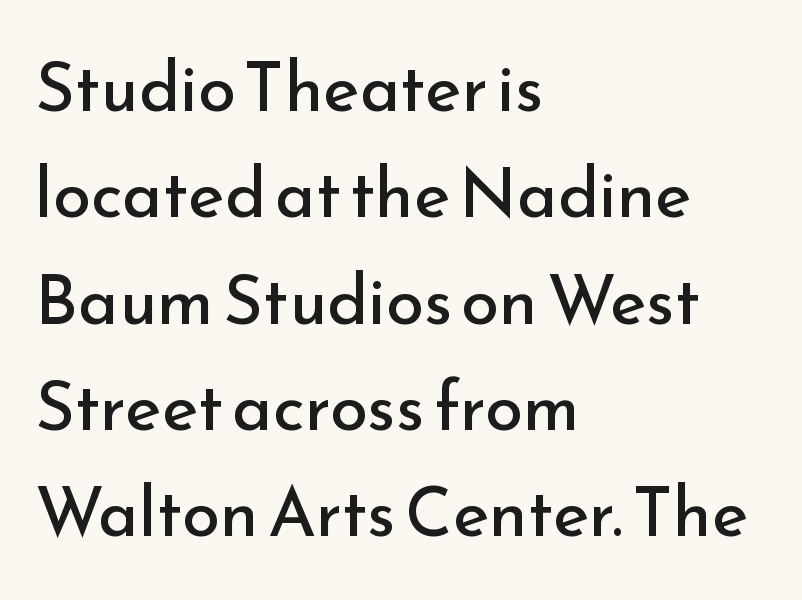
Q: Is the text bold? A: No.
Q: Is the text italic (slanted)? A: No, it is upright.
Q: Is the typeface a serif or a sans-serif typeface? A: Sans-serif.
Q: Is the text underlined? A: No.
Q: How is the paragraph aligned? A: Left-aligned.
Q: Is the spacing between letters normal or unusually wide? A: Normal.
Q: Is the spacing between lines tight, normal or loose? A: Normal.
Q: Width (condensed, normal, or wide)? A: Normal.
Q: Stroke contrast? A: Low.
Q: x-height? A: Small.
Q: Monospaced? A: No.
